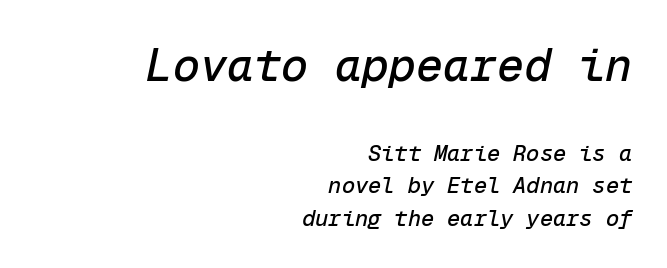
Students, observe: this is what conventionally led text looks like. Decoration check: the copy has no underline. The passage is arranged like a letterhead date or caption credit — flush right. The face used here is rendered with its standard letterfit. If you drew a line through each stem, it would be angled. Note the uniform advance width — an 'i' takes as much space as an 'm'.
